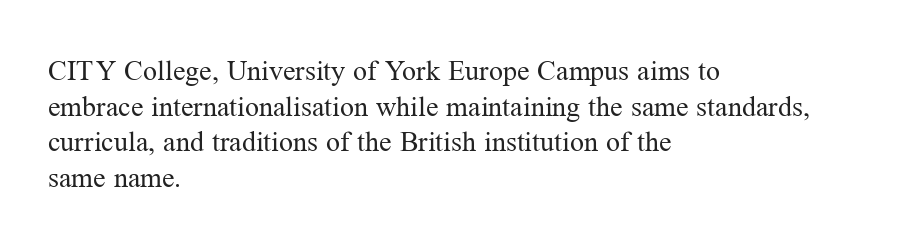
{"serif": "yes", "italic": "no", "bold": "no", "weight": "regular", "width": "normal", "stroke_contrast": "medium", "x_height": "medium", "monospaced": "no", "underline": "no", "align": "left", "line_spacing": "normal", "line_spacing_ratio": 1.27, "letter_spacing": "normal", "letter_spacing_em": 0.0, "glyph_px": 28}
